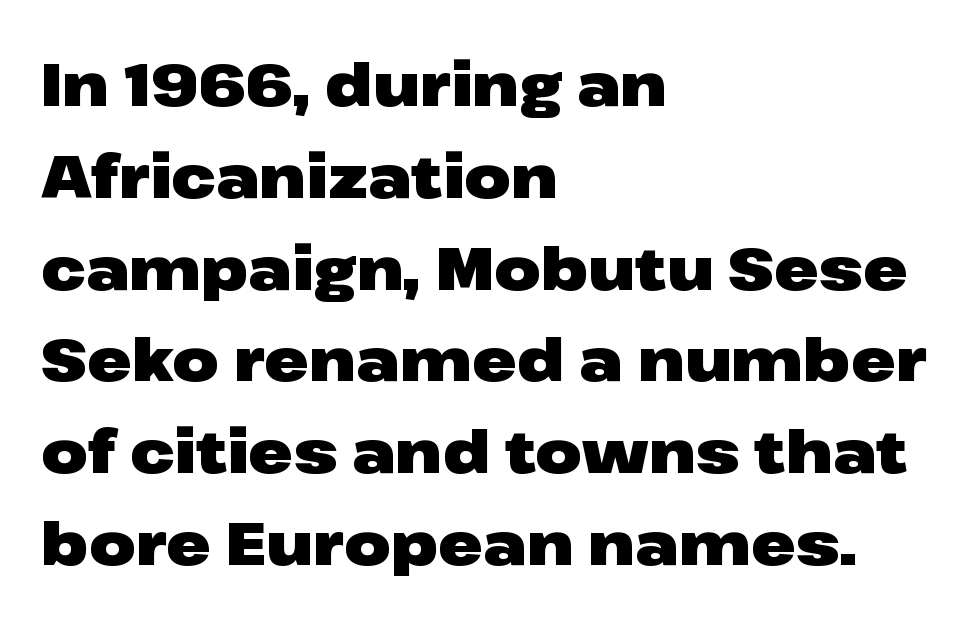
{"serif": "no", "italic": "no", "bold": "yes", "weight": "heavy", "width": "wide", "stroke_contrast": "low", "x_height": "medium", "monospaced": "no", "underline": "no", "align": "left", "line_spacing": "normal", "line_spacing_ratio": 1.53, "letter_spacing": "normal", "letter_spacing_em": 0.0, "glyph_px": 60}
